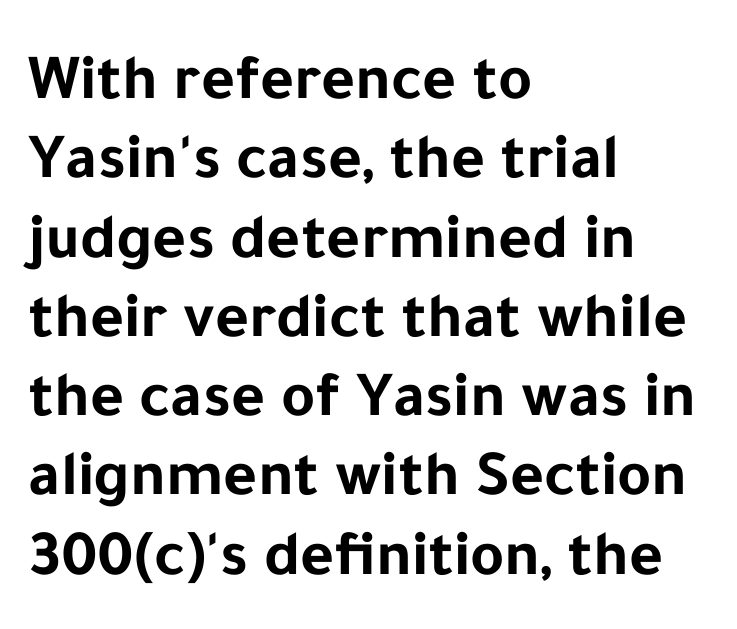
The image shows 65 px bold sans-serif type, upright; set left-aligned, line spacing 1.22x, normal letter spacing, not underlined; low stroke contrast and a medium x-height.
